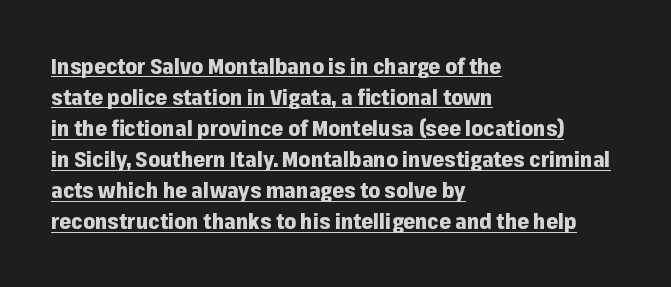
{"italic": "no", "bold": "yes", "underline": "yes", "align": "left", "line_spacing": "normal", "line_spacing_ratio": 1.48, "letter_spacing": "normal", "letter_spacing_em": 0.0, "glyph_px": 21}
